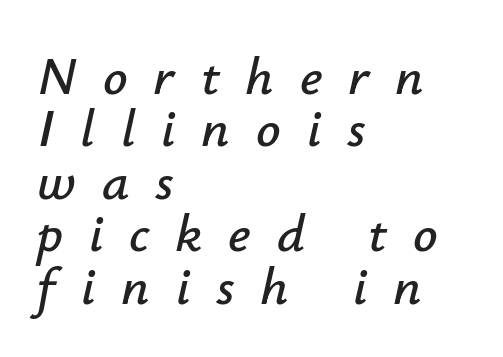
Q: Is the text italic (slanted)? A: Yes, it leans right by about 12 degrees.
Q: Is the text underlined? A: No.
Q: How is the paragraph aligned? A: Left-aligned.
Q: Is the spacing between letters normal or unusually wide? A: Unusually wide.
Q: Is the spacing between lines tight, normal or loose? A: Tight.
Q: Width (condensed, normal, or wide)? A: Normal.
Q: Stroke contrast? A: Low.
Q: x-height? A: Small.
Q: Monospaced? A: No.
